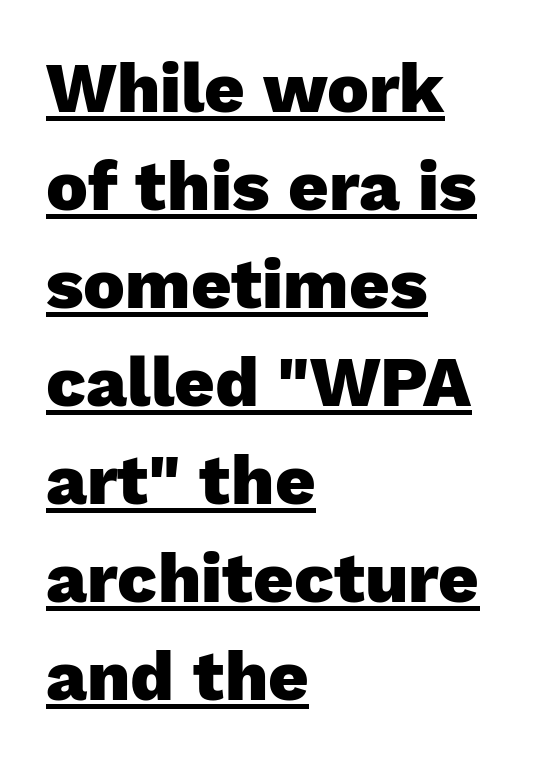
Q: Is the text bold? A: Yes.
Q: Is the text italic (slanted)? A: No, it is upright.
Q: Is the typeface a serif or a sans-serif typeface? A: Sans-serif.
Q: Is the text underlined? A: Yes.
Q: How is the paragraph aligned? A: Left-aligned.
Q: Is the spacing between letters normal or unusually wide? A: Normal.
Q: Is the spacing between lines tight, normal or loose? A: Normal.
Q: Width (condensed, normal, or wide)? A: Normal.
Q: Stroke contrast? A: Low.
Q: x-height? A: Medium.
Q: Monospaced? A: No.
